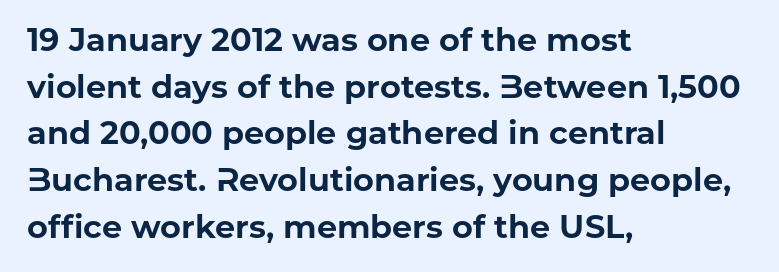
This block has exactly the height ordinary leading produces. Is the block centered? No — it sits flush against the left margin. I'd describe the lettering as bold — thick and assertive. The zone under the glyphs is completely vacant. The letters carry no serifs — their stems end cleanly without finishing strokes. Here the glyphs are tracked normally, forming tight word shapes.
